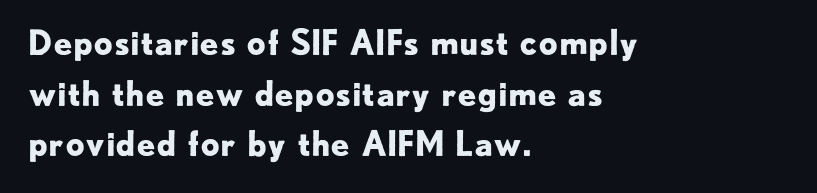
The image shows 34 px bold sans-serif type, upright; set left-aligned, normal line spacing (1.49x), normal letter spacing, not underlined; low stroke contrast and a small x-height.
